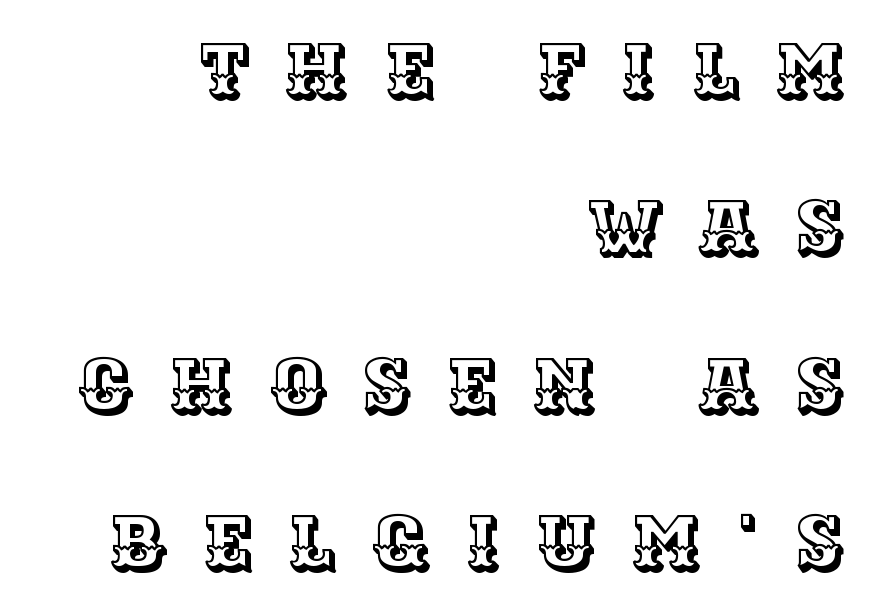
The lines are spread far apart with generous leading. Typeset ragged left — the right edge is the straight one. The specimen reads as upright at a glance. Spacing verdict: proportional, widths tailored to each character. The tracking reads as deliberately expanded to a designer's eye.
